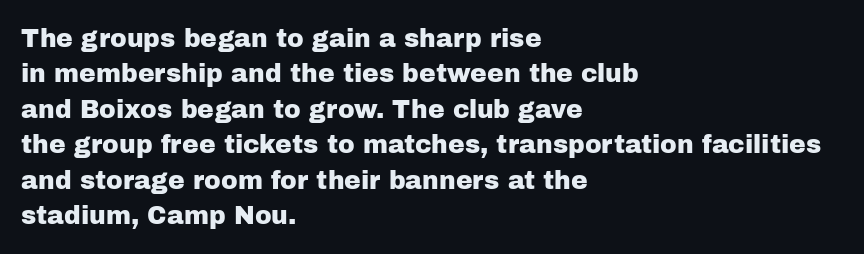
The line texture is even and compact thanks to regular tracking. Glance below the letters and you will spot only blank space. It's the straight-up-and-down kind of type. Each line starts at the same left margin while the right side varies. Reading down the column, the eye jumps a familiar distance to each next line.
